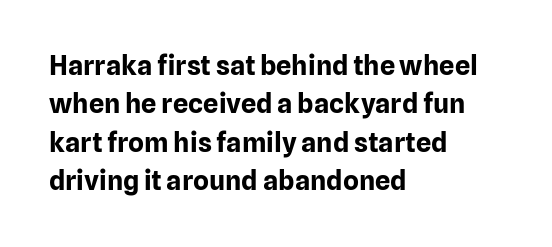
The image shows 27 px bold type, upright; set left-aligned, normal line spacing (1.42x), normal letter spacing, not underlined.
